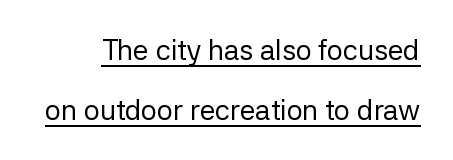
Vertical spacing — loose. Unlike a traditional serif, this face leaves its strokes unadorned. Each stroke keeps to a modest, everyday thickness or less. What stands out about the letter spacing? Nothing — it is the standard amount. This sample carries an underscore along the baseline area.
